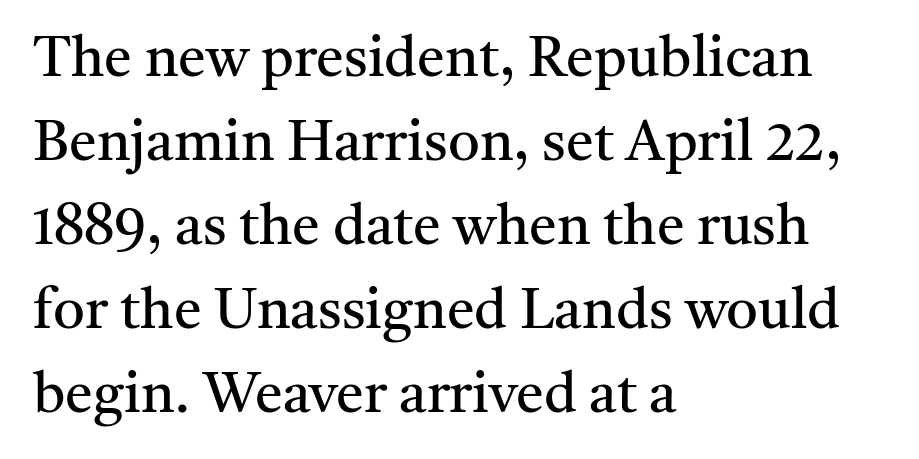
Q: Is the text bold? A: No.
Q: Is the text italic (slanted)? A: No, it is upright.
Q: Is the typeface a serif or a sans-serif typeface? A: Serif.
Q: Is the text underlined? A: No.
Q: How is the paragraph aligned? A: Left-aligned.
Q: Is the spacing between letters normal or unusually wide? A: Normal.
Q: Is the spacing between lines tight, normal or loose? A: Normal.
Q: Width (condensed, normal, or wide)? A: Normal.
Q: Stroke contrast? A: Medium.
Q: x-height? A: Medium.
Q: Monospaced? A: No.
